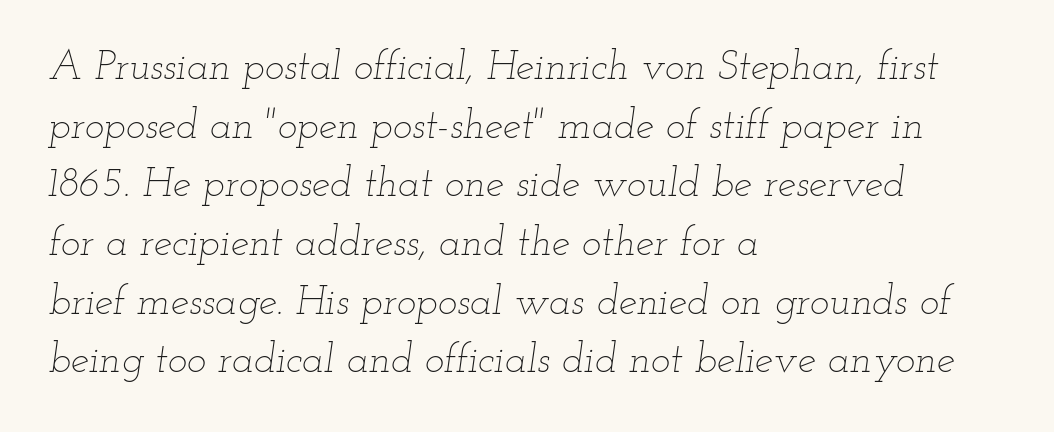
Q: Is the text bold? A: No.
Q: Is the text italic (slanted)? A: Yes, it leans right by about 12 degrees.
Q: Is the text underlined? A: No.
Q: How is the paragraph aligned? A: Left-aligned.
Q: Is the spacing between letters normal or unusually wide? A: Normal.
Q: Is the spacing between lines tight, normal or loose? A: Normal.
Q: Width (condensed, normal, or wide)? A: Wide.
Q: Stroke contrast? A: Low.
Q: x-height? A: Small.
Q: Monospaced? A: No.
